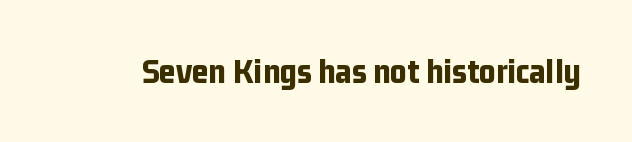
{"serif": "no", "italic": "no", "bold": "yes", "weight": "bold", "width": "condensed", "stroke_contrast": "low", "x_height": "medium", "monospaced": "no", "underline": "no", "letter_spacing": "normal", "letter_spacing_em": 0.0, "glyph_px": 36}
